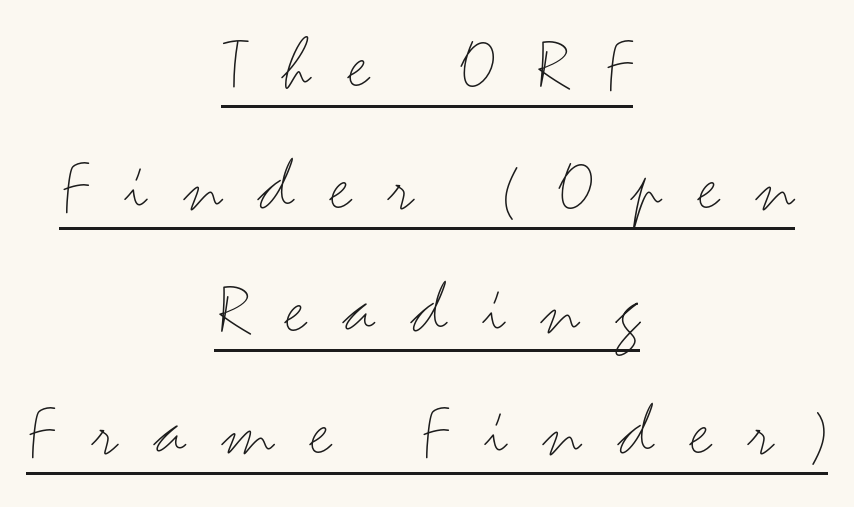
Line spacing here is normal. Check where the strokes stop: nothing finishes them off — pure sans. These glyphs show unthickened strokes, regular width or finer. Words appear elongated and porous because spacing is wide. This sample has the flowing, uneven cadence of proportional lettering.
